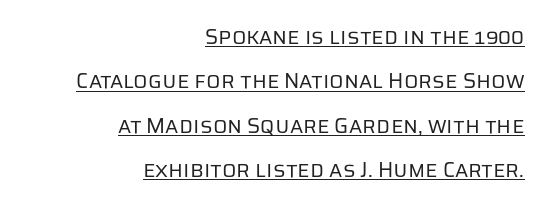
The image shows 21 px text type, upright; set right-aligned, loose line spacing (2.11x), normal letter spacing, underlined.
